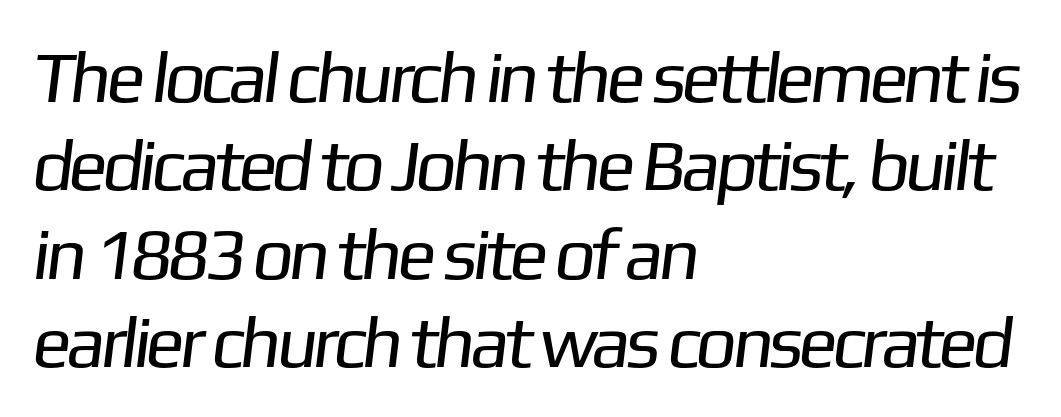
Q: Is the text bold? A: No.
Q: Is the typeface a serif or a sans-serif typeface? A: Sans-serif.
Q: Is the text underlined? A: No.
Q: How is the paragraph aligned? A: Left-aligned.
Q: Is the spacing between letters normal or unusually wide? A: Normal.
Q: Width (condensed, normal, or wide)? A: Normal.
Q: Stroke contrast? A: Low.
Q: x-height? A: Medium.
Q: Monospaced? A: No.
